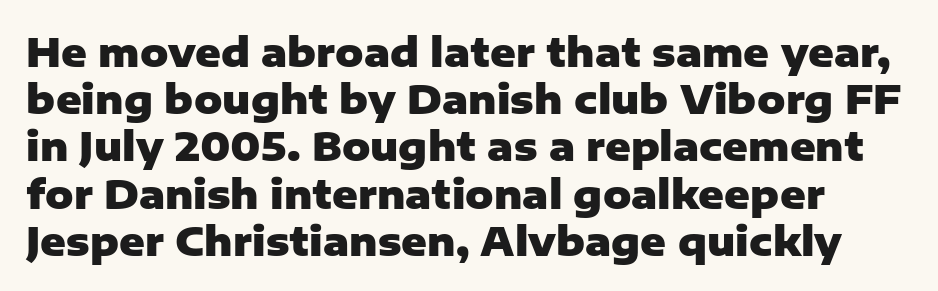
Each word holds together tightly as a unit, with standard inter-letter gaps. A roman cut, with each character standing at attention. Compared with an ordinary text face, these strokes are far heavier — a full bold. The designer went with a sans here, leaving each stem footless. These lines are rendered in a variable-pitch font.
